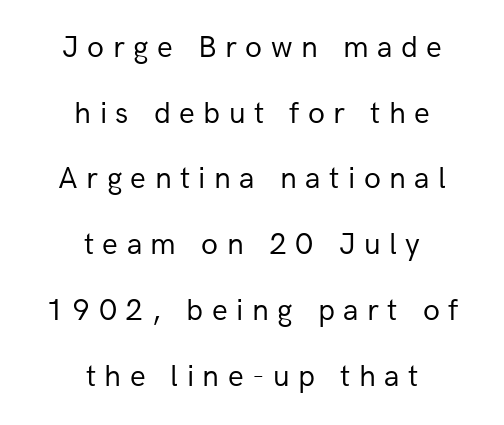
{"serif": "no", "italic": "no", "bold": "no", "weight": "regular", "width": "normal", "stroke_contrast": "low", "x_height": "medium", "monospaced": "no", "underline": "no", "align": "center", "line_spacing": "loose", "line_spacing_ratio": 2.12, "letter_spacing": "wide", "letter_spacing_em": 0.27, "glyph_px": 31}
